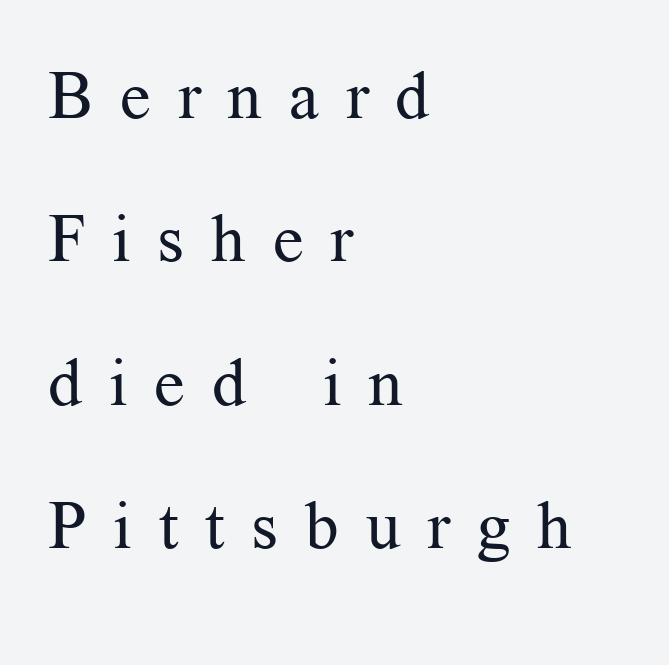
{"serif": "yes", "italic": "no", "bold": "no", "weight": "regular", "width": "normal", "stroke_contrast": "medium", "x_height": "medium", "monospaced": "no", "underline": "no", "align": "left", "line_spacing": "loose", "line_spacing_ratio": 2.14, "letter_spacing": "wide", "letter_spacing_em": 0.4, "glyph_px": 67}
